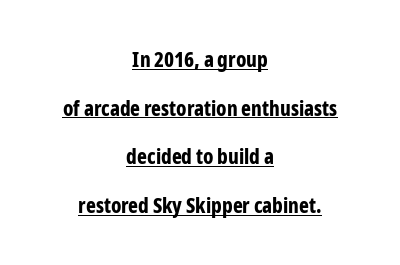
This is heavy type, rendered in bold. Like a heading marked for emphasis, these lines bear an underscore. Italic? Not at all — the glyphs are vertical. Widely set lines give the paragraph a tall, airy silhouette.
